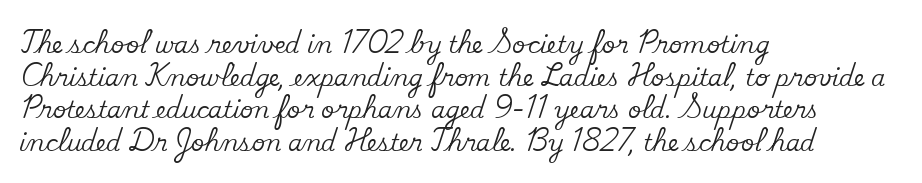
Q: Is the text italic (slanted)? A: Yes.
Q: Is the text underlined? A: No.
Q: How is the paragraph aligned? A: Left-aligned.
Q: Is the spacing between letters normal or unusually wide? A: Normal.
Q: Is the spacing between lines tight, normal or loose? A: Normal.
